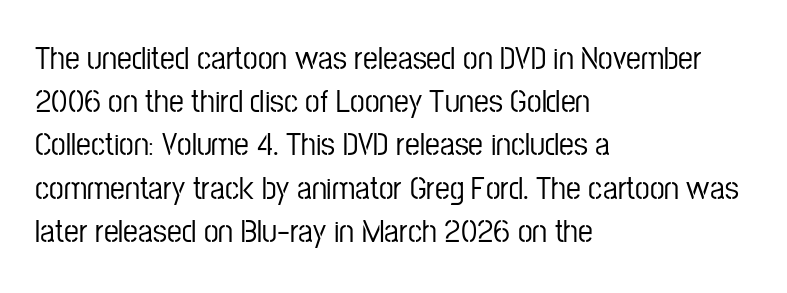
{"serif": "no", "italic": "no", "width": "condensed", "stroke_contrast": "low", "x_height": "medium", "monospaced": "no", "underline": "no", "align": "left", "line_spacing": "normal", "line_spacing_ratio": 1.31, "letter_spacing": "normal", "letter_spacing_em": 0.0, "glyph_px": 33}
